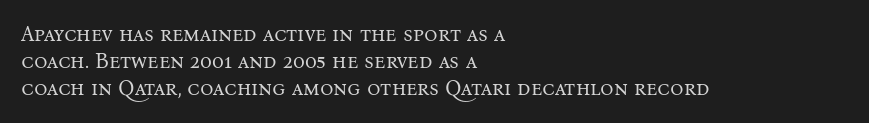
The image shows 21 px text type, upright; set left-aligned, normal line spacing (1.29x), normal letter spacing, not underlined.
